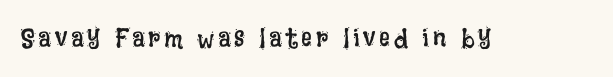
{"italic": "no", "bold": "no", "underline": "no", "glyph_px": 27}
